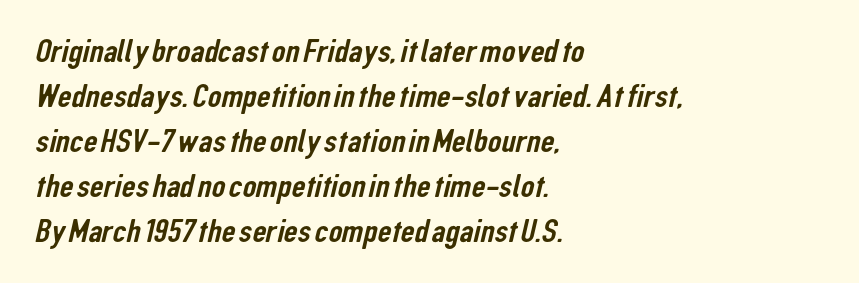
{"serif": "no", "width": "condensed", "stroke_contrast": "low", "x_height": "medium", "monospaced": "no", "underline": "no", "align": "left", "line_spacing": "normal", "line_spacing_ratio": 1.32, "letter_spacing": "normal", "letter_spacing_em": 0.0, "glyph_px": 34}
